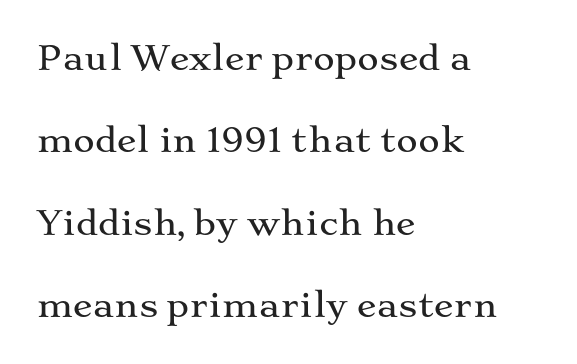
The image shows 33 px wide serif type, upright; set left-aligned, loose line spacing (2.5x), normal letter spacing, not underlined; medium stroke contrast and a medium x-height.
